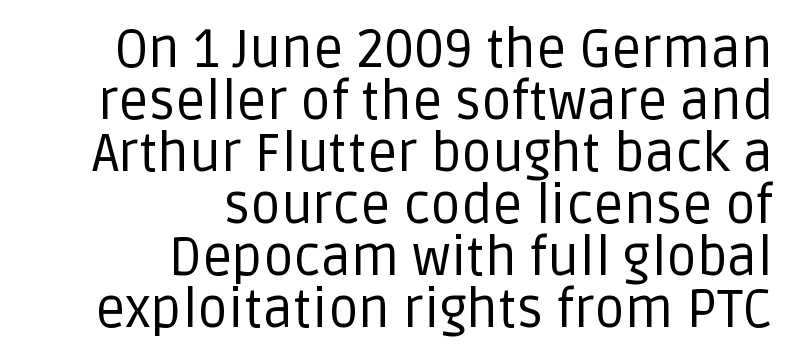
Q: Is the text bold? A: No.
Q: Is the text italic (slanted)? A: No, it is upright.
Q: Is the typeface a serif or a sans-serif typeface? A: Sans-serif.
Q: Is the text underlined? A: No.
Q: How is the paragraph aligned? A: Right-aligned.
Q: Is the spacing between letters normal or unusually wide? A: Normal.
Q: Is the spacing between lines tight, normal or loose? A: Tight.
Q: Width (condensed, normal, or wide)? A: Normal.
Q: Stroke contrast? A: Low.
Q: x-height? A: Large.
Q: Monospaced? A: No.
